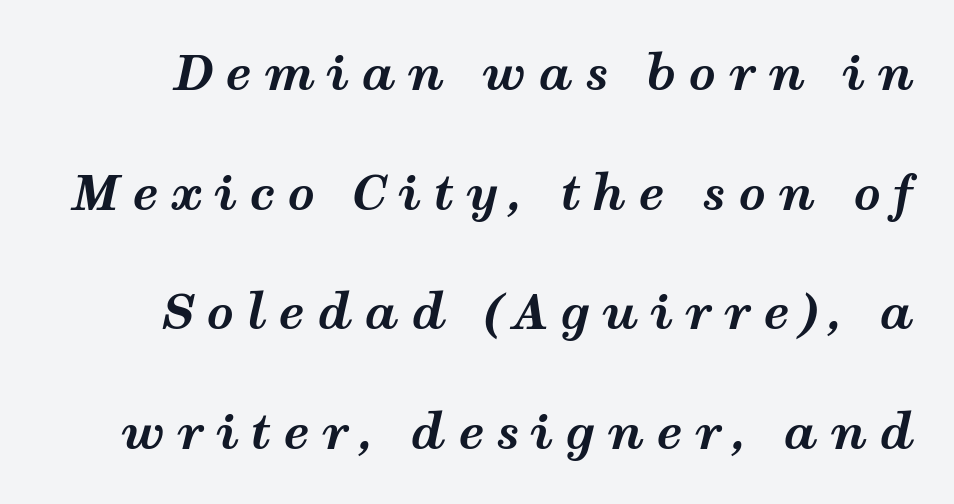
The image shows 48 px bold, wide type, italic (leaning right); set loose line spacing (2.49x), unusually wide letter spacing (+0.25 em), not underlined; medium stroke contrast and a medium x-height.
